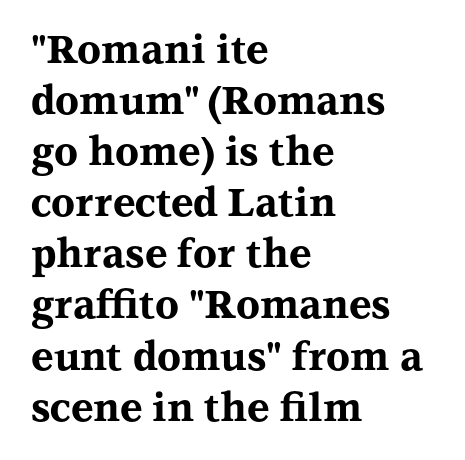
{"serif": "yes", "italic": "no", "bold": "yes", "weight": "bold", "width": "wide", "stroke_contrast": "medium", "x_height": "medium", "monospaced": "no", "underline": "no", "align": "left", "line_spacing": "normal", "line_spacing_ratio": 1.31, "letter_spacing": "normal", "letter_spacing_em": 0.0, "glyph_px": 39}
